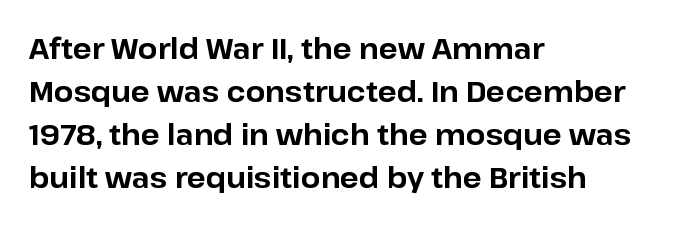
{"serif": "no", "italic": "no", "bold": "yes", "weight": "bold", "width": "normal", "stroke_contrast": "low", "x_height": "medium", "monospaced": "no", "underline": "no", "align": "left", "line_spacing": "normal", "line_spacing_ratio": 1.53, "letter_spacing": "normal", "letter_spacing_em": 0.0, "glyph_px": 28}
